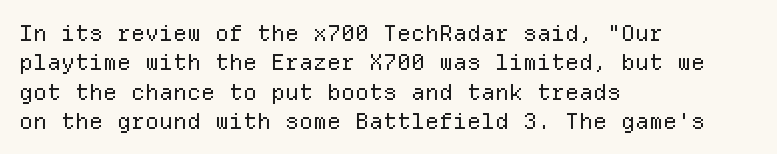
Caption: face not bold, strokes unweighted. Whoever set this chose a conventional vertical rhythm. This sample uses plain, unmodified letter spacing. The lettering stays uniformly vertical, giving the passage a roman look. Rule under the text: the space is simply empty.
